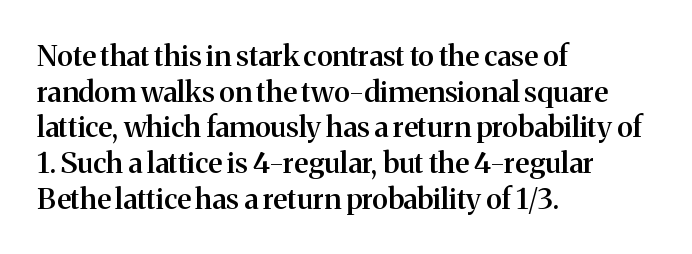
Q: Is the text bold? A: Semi-bold.
Q: Is the text italic (slanted)? A: No, it is upright.
Q: Is the typeface a serif or a sans-serif typeface? A: Serif.
Q: Is the text underlined? A: No.
Q: How is the paragraph aligned? A: Left-aligned.
Q: Is the spacing between letters normal or unusually wide? A: Normal.
Q: Width (condensed, normal, or wide)? A: Normal.
Q: Stroke contrast? A: Medium.
Q: x-height? A: Medium.
Q: Monospaced? A: No.
